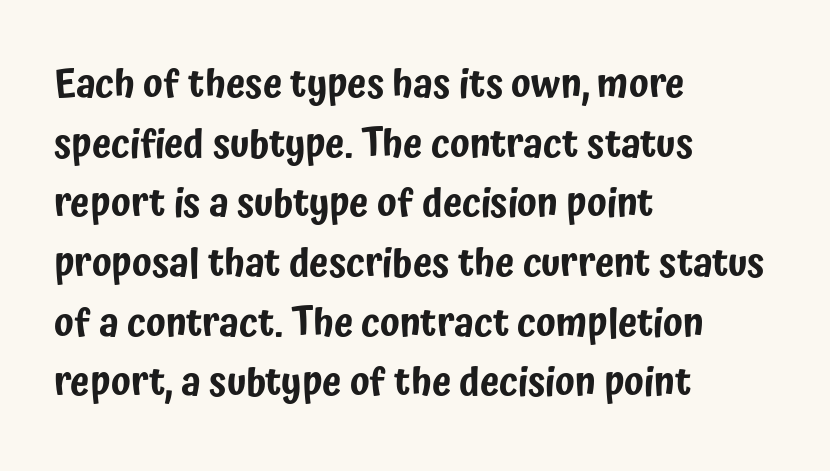
The image shows 39 px condensed sans-serif type, upright; set left-aligned, normal line spacing (1.53x), normal letter spacing, not underlined; low stroke contrast and a medium x-height.
